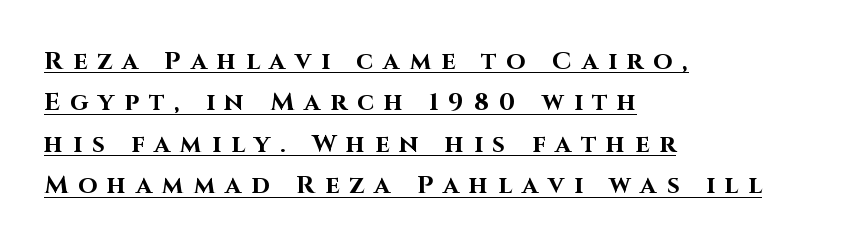
This is roman type, the default non-slanted kind. A normal amount of white space separates one row of letters from the next. The words here are underlined. The gaps between neighbouring characters are conspicuously large. Caption: bold face, heavy strokes.
